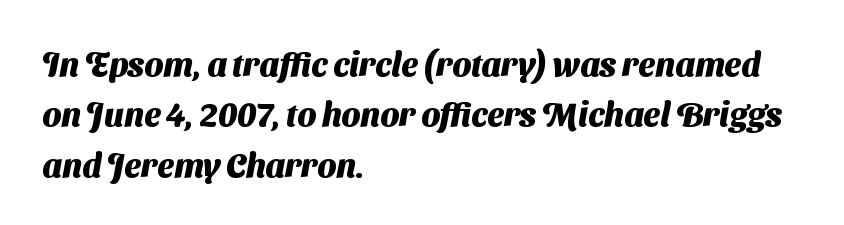
The words here are not underlined. The letters advance in unequal steps, a hallmark of proportional type. The typesetting leans heavy: a genuine bold. This sample uses plain, unmodified letter spacing. The paragraph shown leans on its left margin. Horizontal bands of white between lines are of average thickness.
